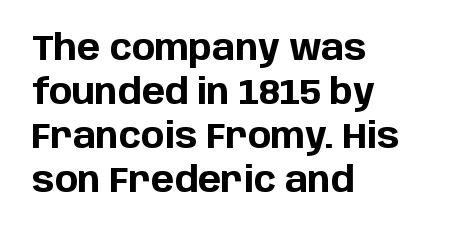
Evenly set lines give the paragraph a standard silhouette. The specimen omits any rule beneath the text block's lines. Typeset ragged right — the left edge is the straight one. What stands out about the letter spacing? Nothing — it is the standard amount.
